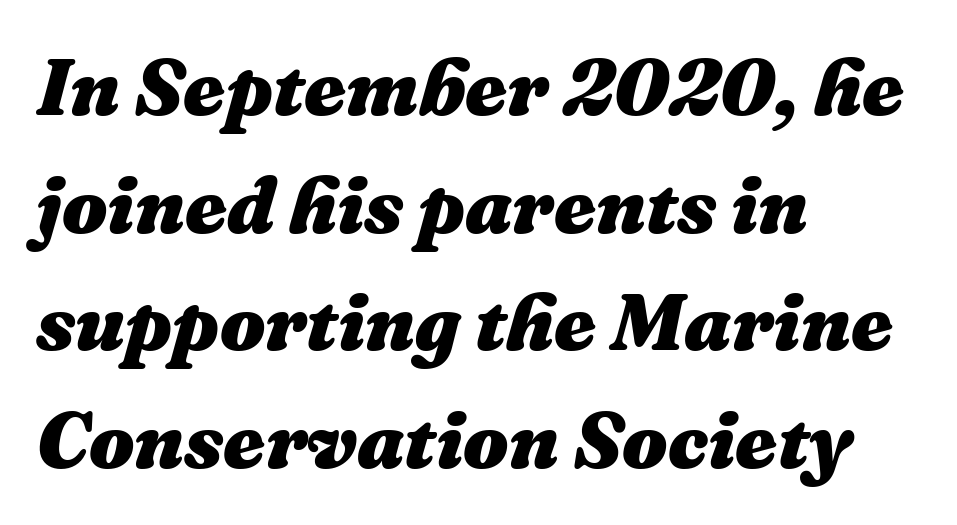
The image shows 80 px heavy type, italic (leaning right); set left-aligned, normal line spacing (1.47x), normal letter spacing, not underlined; medium stroke contrast and a medium x-height.
